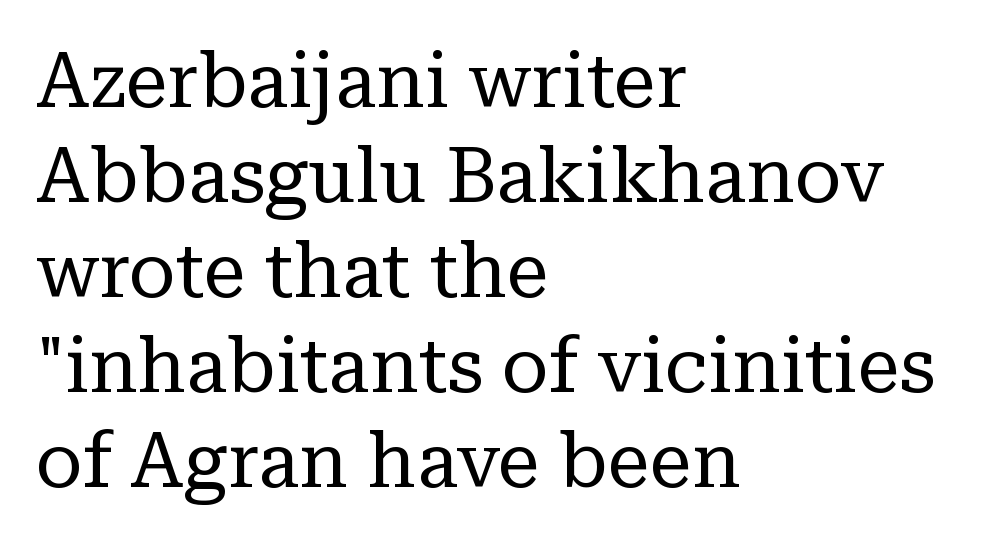
Note the varied advance widths — an 'i' is clearly narrower than an 'm'. One-word summary of the alignment: left. Between one letter and the next there's only the usual sliver of space. To sum up the face: it has serifs. No italicization has been applied; the sample stays upright.
